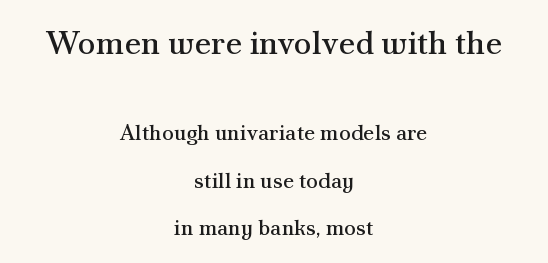
Is the lower block the larger one? No — the upper block carries the bigger type. Is there much room between lines? Yes — plenty of vertical air separates them. The passage shown is typed in a proportional face where columns would drift. Caption: standard tracking, unaltered. Lines of text with bare space underneath.
